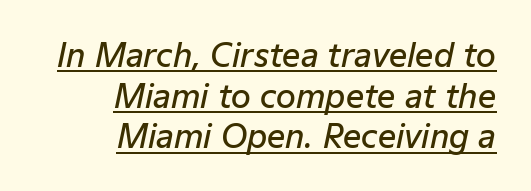
{"italic": "yes", "lean": "right", "slant_degrees": 12, "bold": "semi", "weight": "semibold", "width": "normal", "stroke_contrast": "low", "x_height": "medium", "monospaced": "no", "underline": "yes", "align": "right", "line_spacing": "normal", "line_spacing_ratio": 1.27, "letter_spacing": "normal", "letter_spacing_em": 0.0, "glyph_px": 32}
